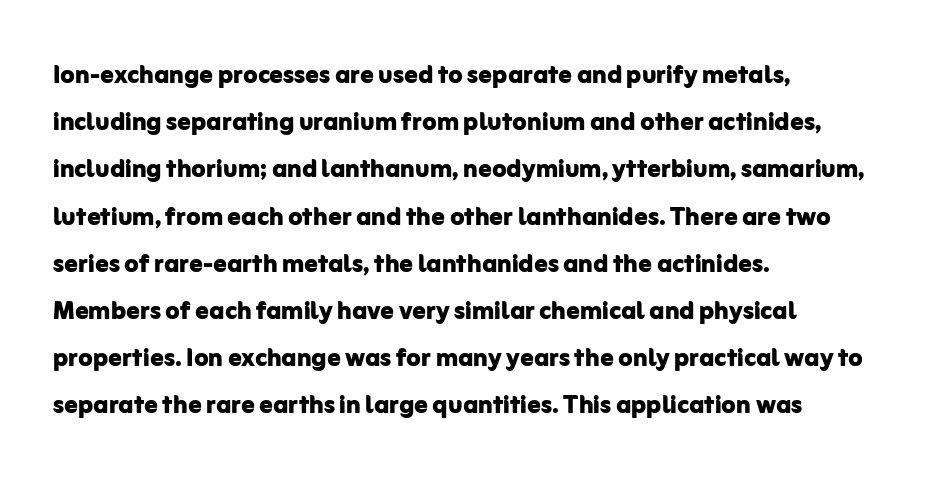
The image shows 33 px bold sans-serif type, upright; set left-aligned, normal line spacing (1.43x), normal letter spacing, not underlined; low stroke contrast and a medium x-height.
